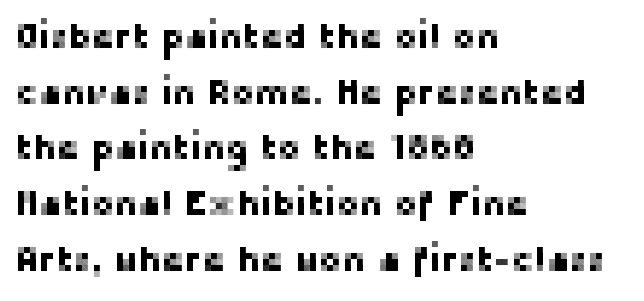
The image shows 35 px sans-serif type, upright; set left-aligned, normal line spacing (1.59x), normal letter spacing, not underlined; low stroke contrast and a medium x-height.
